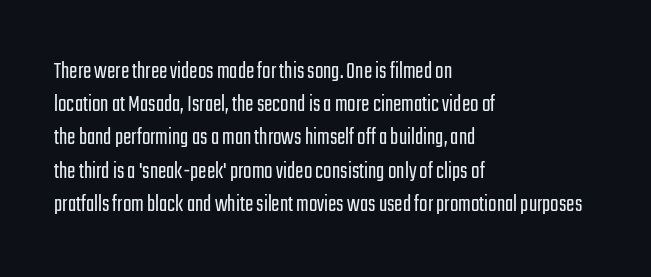
{"italic": "no", "bold": "no", "underline": "no", "align": "left", "line_spacing": "normal", "line_spacing_ratio": 1.33, "letter_spacing": "normal", "letter_spacing_em": 0.0, "glyph_px": 25}
